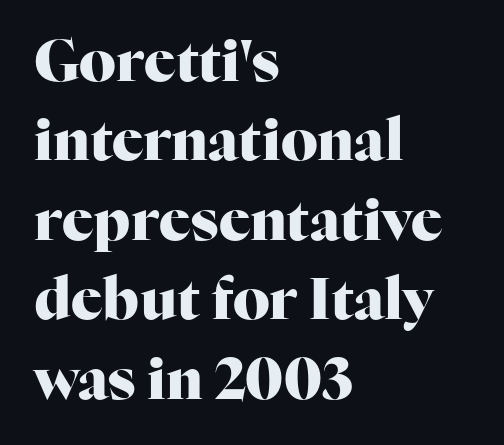
Pretty heavy lettering here — definitely bold. The vertical gap from one line to the next is medium. This is the regular roman posture of the typeface. Spacing between characters is what you'd get straight out of the box. These lines stack with their left ends in a neat column. Looks like regular typesetting: each glyph gets only the width it needs.
